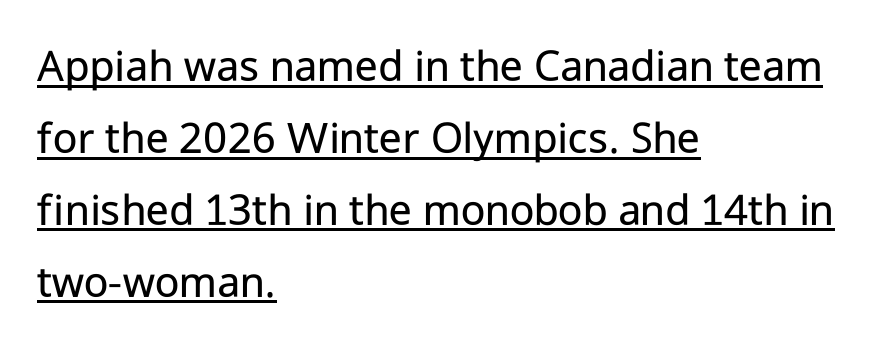
Q: Is the text bold? A: No.
Q: Is the text italic (slanted)? A: No, it is upright.
Q: Is the typeface a serif or a sans-serif typeface? A: Sans-serif.
Q: Is the text underlined? A: Yes.
Q: How is the paragraph aligned? A: Left-aligned.
Q: Is the spacing between letters normal or unusually wide? A: Normal.
Q: Is the spacing between lines tight, normal or loose? A: Normal.
Q: Width (condensed, normal, or wide)? A: Normal.
Q: Stroke contrast? A: Low.
Q: x-height? A: Medium.
Q: Monospaced? A: No.
